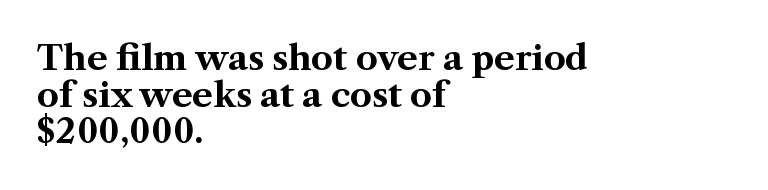
The type family on display is of the serif kind. Horizontal alignment here is leftward, the default for most running prose. These lines are rendered in a variable-pitch font. Posture: vertical. Tracking value appears to be zero — textbook default spacing.
